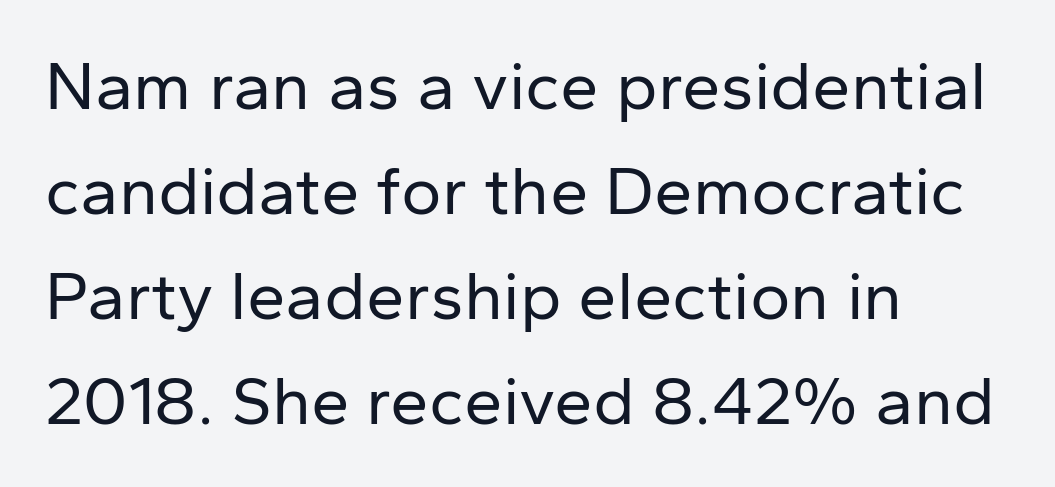
Q: Is the text bold? A: No.
Q: Is the text italic (slanted)? A: No, it is upright.
Q: Is the typeface a serif or a sans-serif typeface? A: Sans-serif.
Q: Is the text underlined? A: No.
Q: How is the paragraph aligned? A: Left-aligned.
Q: Is the spacing between letters normal or unusually wide? A: Normal.
Q: Is the spacing between lines tight, normal or loose? A: Normal.
Q: Width (condensed, normal, or wide)? A: Normal.
Q: Stroke contrast? A: Low.
Q: x-height? A: Medium.
Q: Monospaced? A: No.
